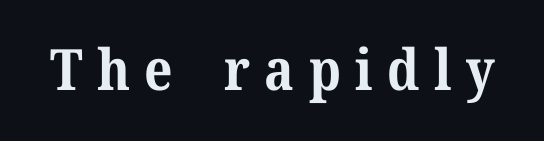
Q: Is the text bold? A: Yes.
Q: Is the text italic (slanted)? A: No, it is upright.
Q: Is the typeface a serif or a sans-serif typeface? A: Serif.
Q: Is the text underlined? A: No.
Q: Is the spacing between letters normal or unusually wide? A: Unusually wide.
Q: Width (condensed, normal, or wide)? A: Normal.
Q: Stroke contrast? A: Medium.
Q: x-height? A: Medium.
Q: Monospaced? A: No.
